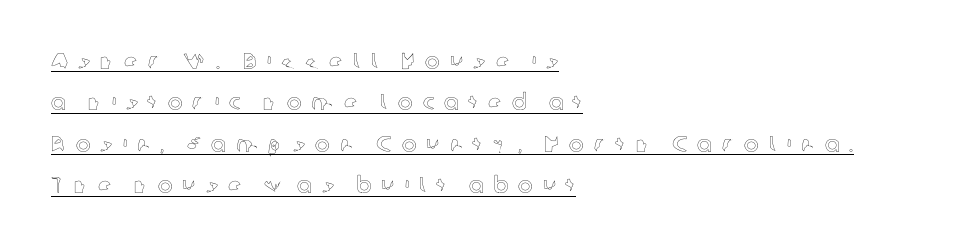
The typesetter has applied underlining to the passage shown. All the whitespace from short lines collects on the right. Posture: vertical. Observe the wide spacing: letters keep a clear distance from each other.
